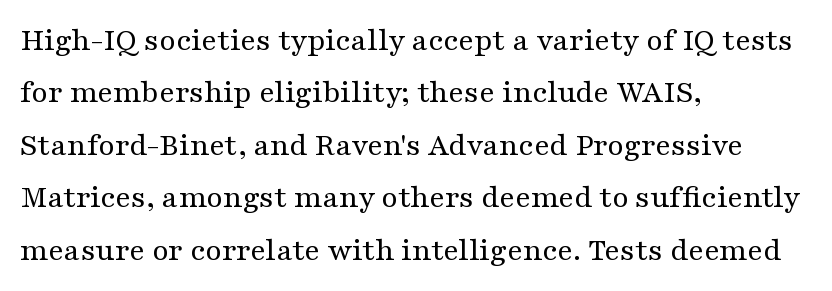
Q: Is the text bold? A: No.
Q: Is the text italic (slanted)? A: No, it is upright.
Q: Is the typeface a serif or a sans-serif typeface? A: Serif.
Q: Is the text underlined? A: No.
Q: How is the paragraph aligned? A: Left-aligned.
Q: Is the spacing between letters normal or unusually wide? A: Normal.
Q: Is the spacing between lines tight, normal or loose? A: Normal.
Q: Width (condensed, normal, or wide)? A: Wide.
Q: Stroke contrast? A: Medium.
Q: x-height? A: Medium.
Q: Monospaced? A: No.
